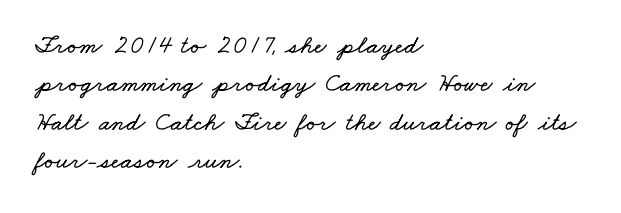
Q: Is the text underlined? A: No.
Q: How is the paragraph aligned? A: Left-aligned.
Q: Is the spacing between letters normal or unusually wide? A: Normal.
Q: Is the spacing between lines tight, normal or loose? A: Normal.
